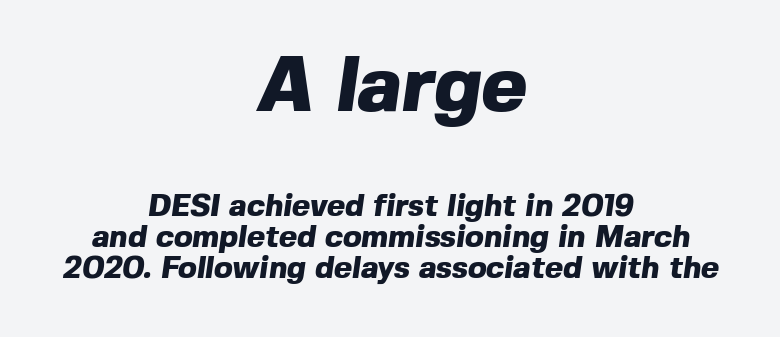
{"serif": "no", "bold": "yes", "weight": "heavy", "width": "normal", "x_height": "medium", "monospaced": "no", "underline": "no", "align": "center", "line_spacing": "tight", "line_spacing_ratio": 1.0, "letter_spacing": "normal", "letter_spacing_em": 0.0, "larger_block": "first", "size_ratio": 2.52, "glyph_px": 78}
